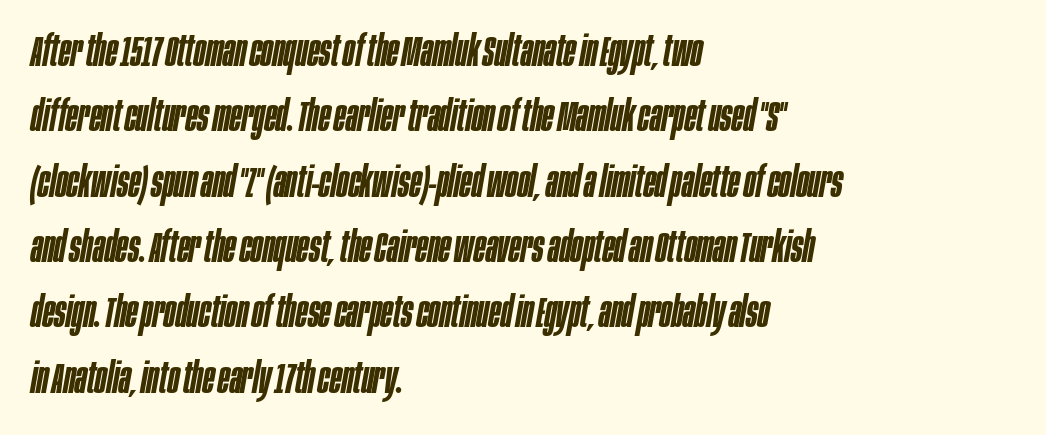
{"italic": "yes", "lean": "right", "slant_degrees": 10, "bold": "semi", "weight": "semibold", "width": "condensed", "stroke_contrast": "low", "x_height": "large", "monospaced": "no", "underline": "no", "align": "left", "line_spacing": "normal", "line_spacing_ratio": 1.52, "letter_spacing": "normal", "letter_spacing_em": 0.0, "glyph_px": 43}
